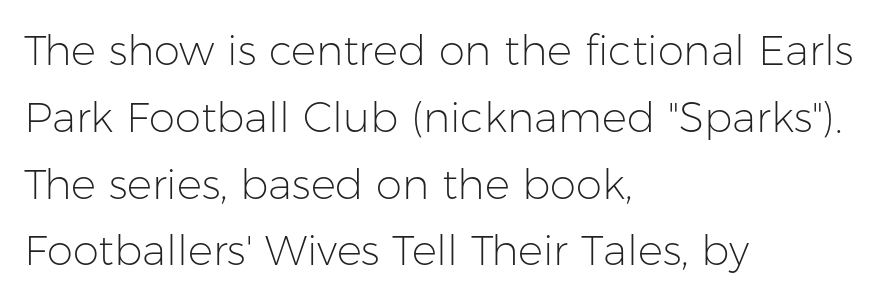
{"serif": "no", "italic": "no", "bold": "no", "weight": "light", "width": "normal", "stroke_contrast": "low", "x_height": "medium", "monospaced": "no", "underline": "no", "align": "left", "line_spacing": "normal", "line_spacing_ratio": 1.59, "letter_spacing": "normal", "letter_spacing_em": 0.0, "glyph_px": 42}
